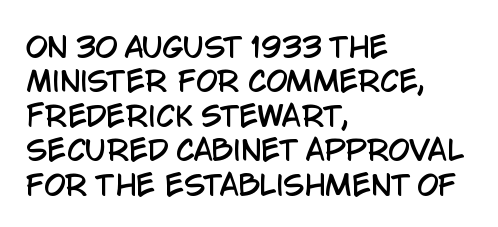
{"serif": "no", "italic": "no", "width": "condensed", "stroke_contrast": "low", "x_height": "large", "monospaced": "no", "underline": "no", "align": "left", "line_spacing_ratio": 1.23, "letter_spacing": "normal", "letter_spacing_em": 0.0, "glyph_px": 28}
